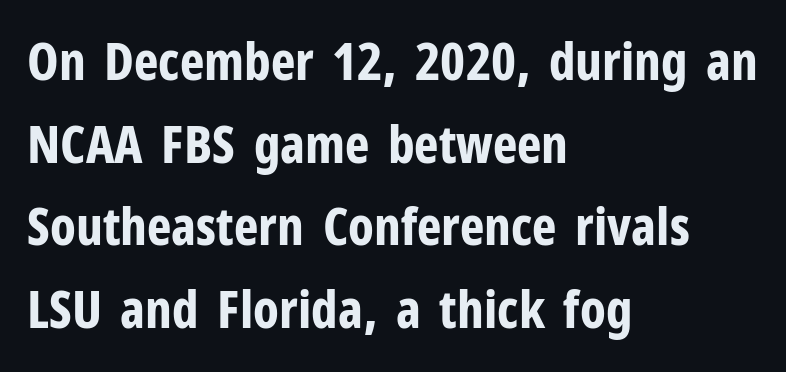
The image shows 52 px bold, condensed sans-serif type, upright; set left-aligned, normal line spacing (1.59x), normal letter spacing, not underlined; low stroke contrast and a medium x-height.
